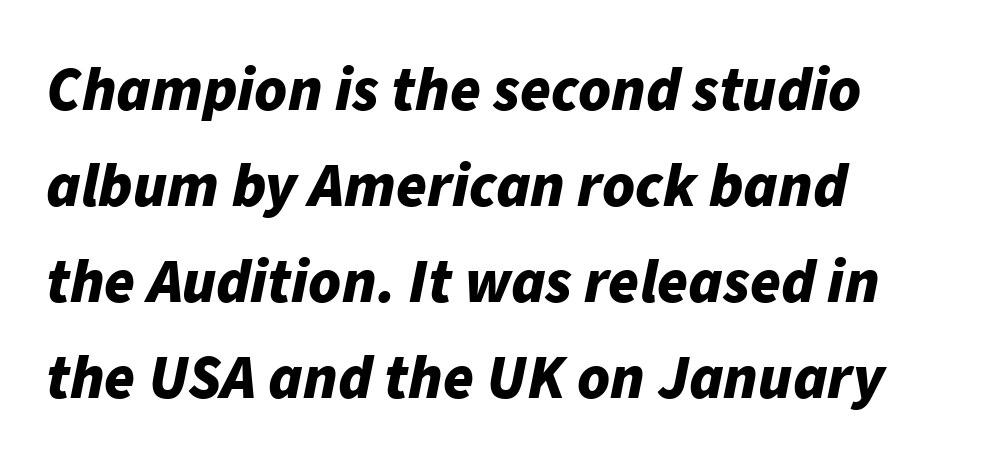
Q: Is the text bold? A: Yes.
Q: Is the text italic (slanted)? A: Yes, it leans right by about 11 degrees.
Q: Is the text underlined? A: No.
Q: How is the paragraph aligned? A: Left-aligned.
Q: Is the spacing between letters normal or unusually wide? A: Normal.
Q: Is the spacing between lines tight, normal or loose? A: Normal.
Q: Width (condensed, normal, or wide)? A: Normal.
Q: Stroke contrast? A: Low.
Q: x-height? A: Medium.
Q: Monospaced? A: No.
